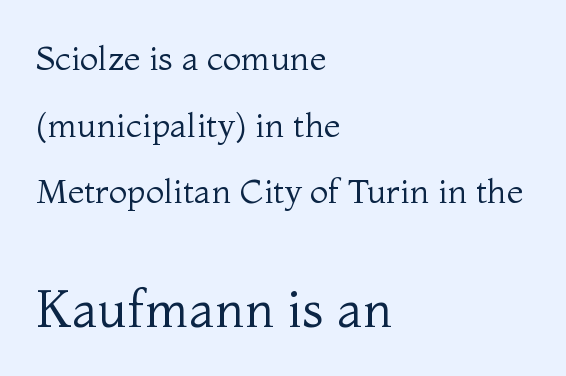
The type sits square on the baseline with zero lean. Compared with a typical body face, this is equally light or lighter still. These lines are rendered in a variable-pitch font. The space between consecutive lines is lavish. Font category for this specimen: serif. Does the bottom block carry the larger type? Yes, it does.
